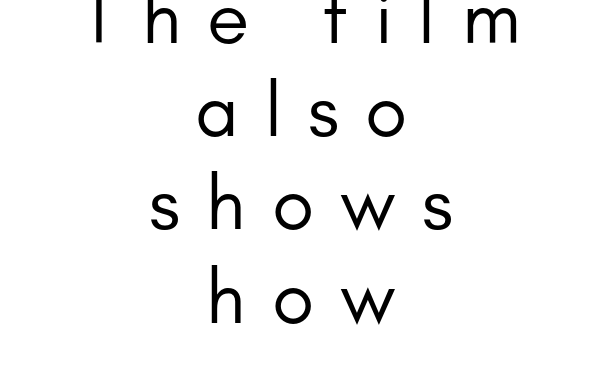
{"serif": "no", "italic": "no", "bold": "no", "weight": "regular", "width": "normal", "stroke_contrast": "low", "x_height": "small", "monospaced": "no", "underline": "no", "align": "center", "line_spacing_ratio": 1.21, "letter_spacing": "wide", "letter_spacing_em": 0.34, "glyph_px": 77}
